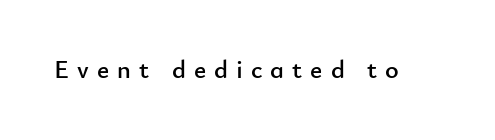
This is the regular roman posture of the typeface. The line texture is sparse and dotted thanks to wide tracking. Nobody drew a line under any word here.
